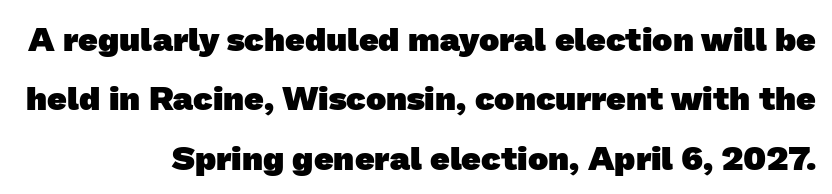
Quick note: underline off. The rendering keeps characters at their native spacing. Caption: multi-line text, flush right, ragged left. The passage shown is emphatically bold.
